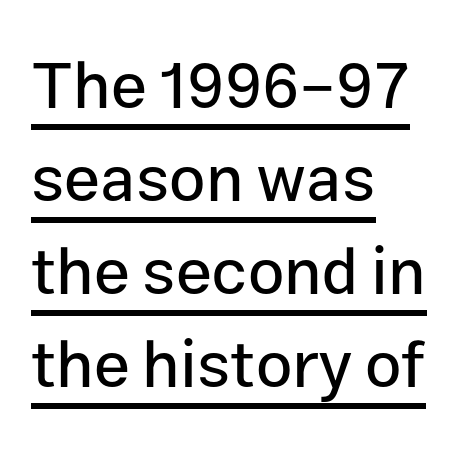
{"serif": "no", "italic": "no", "width": "normal", "stroke_contrast": "low", "x_height": "medium", "monospaced": "no", "underline": "yes", "align": "left", "line_spacing": "normal", "line_spacing_ratio": 1.43, "letter_spacing": "normal", "letter_spacing_em": 0.0, "glyph_px": 65}
